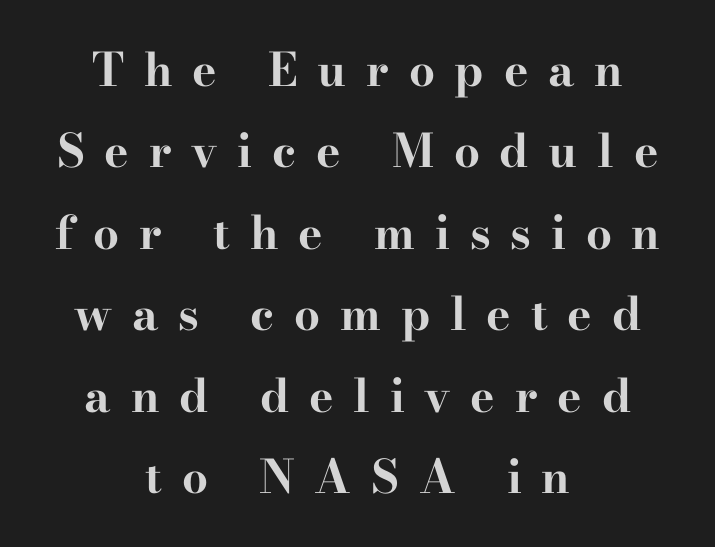
Q: Is the text bold? A: Yes.
Q: Is the text italic (slanted)? A: No, it is upright.
Q: Is the typeface a serif or a sans-serif typeface? A: Serif.
Q: Is the text underlined? A: No.
Q: How is the paragraph aligned? A: Centered.
Q: Is the spacing between letters normal or unusually wide? A: Unusually wide.
Q: Width (condensed, normal, or wide)? A: Wide.
Q: Stroke contrast? A: High.
Q: x-height? A: Small.
Q: Monospaced? A: No.
